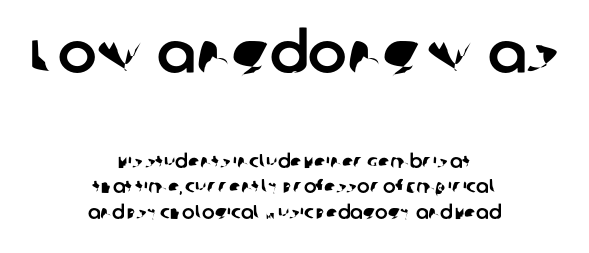
{"serif": "no", "width": "normal", "stroke_contrast": "low", "x_height": "large", "monospaced": "no", "underline": "no", "align": "center", "line_spacing": "normal", "line_spacing_ratio": 1.35, "letter_spacing": "normal", "letter_spacing_em": 0.0, "larger_block": "first", "size_ratio": 3.05, "glyph_px": 58}
